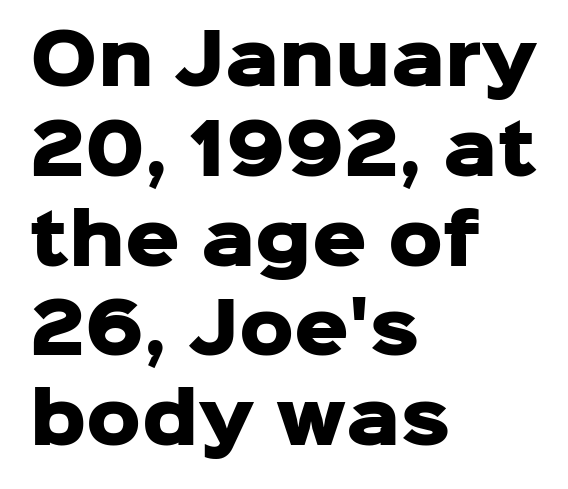
A typesetter would call this proportional, since set widths differ per character. This block has exactly the height ordinary leading produces. Ascenders rise straight up at ninety degrees. The glyphs are unaccompanied by any horizontal stroke below them. The face used here has the dense, thick strokes of a bold. The rendering keeps characters at their native spacing.
